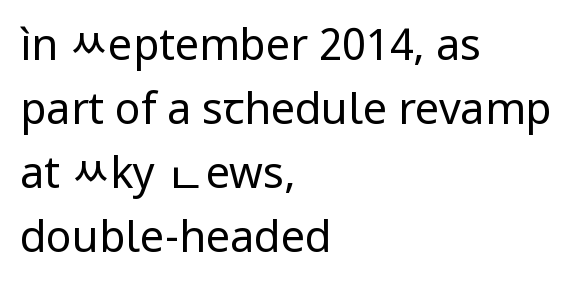
Q: Is the text bold? A: No.
Q: Is the text italic (slanted)? A: No, it is upright.
Q: Is the typeface a serif or a sans-serif typeface? A: Sans-serif.
Q: Is the text underlined? A: No.
Q: How is the paragraph aligned? A: Left-aligned.
Q: Is the spacing between letters normal or unusually wide? A: Normal.
Q: Is the spacing between lines tight, normal or loose? A: Normal.
Q: Width (condensed, normal, or wide)? A: Normal.
Q: Stroke contrast? A: Low.
Q: x-height? A: Medium.
Q: Monospaced? A: No.
